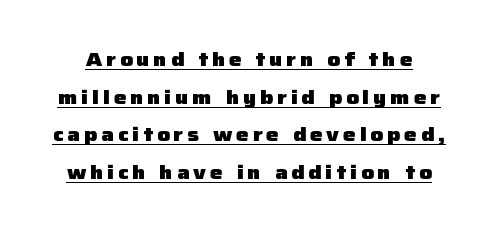
Q: Is the text bold? A: Yes.
Q: Is the text italic (slanted)? A: No, it is upright.
Q: Is the text underlined? A: Yes.
